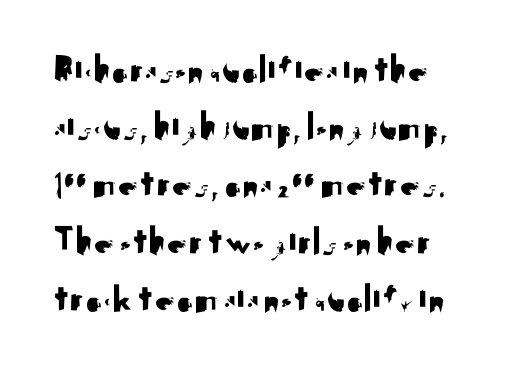
Notice how descenders clear the ascenders below comfortably — that's standard leading. Look at the bottom of the vertical strokes: they stop flat, with no serifs. In terms of letterspacing, this is plain default setting. Each row of text sits above clean, open space. The face used here is proportionally spaced, like ordinary book or web type.
